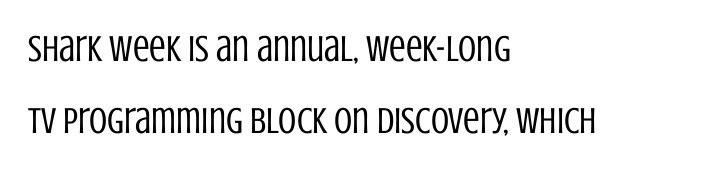
The image shows 37 px regular-weight, condensed sans-serif type, upright; set left-aligned, loose line spacing (1.94x), normal letter spacing, not underlined; low stroke contrast and a large x-height.
